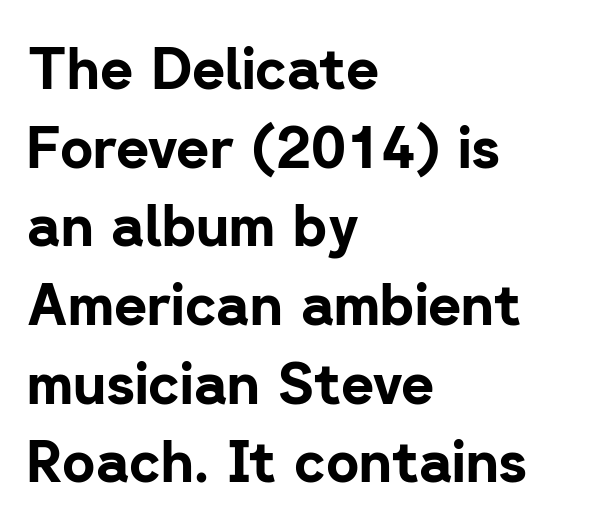
{"serif": "no", "italic": "no", "bold": "yes", "weight": "bold", "width": "normal", "stroke_contrast": "low", "x_height": "medium", "monospaced": "no", "underline": "no", "align": "left", "line_spacing": "normal", "line_spacing_ratio": 1.38, "letter_spacing": "normal", "letter_spacing_em": 0.0, "glyph_px": 57}
